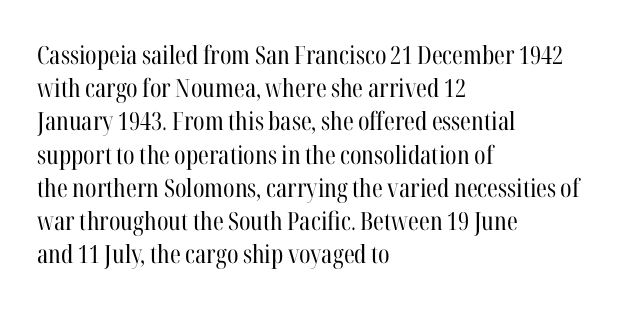
{"italic": "no", "bold": "no", "underline": "no", "align": "left", "line_spacing": "normal", "line_spacing_ratio": 1.33, "letter_spacing": "normal", "letter_spacing_em": 0.0, "glyph_px": 25}
